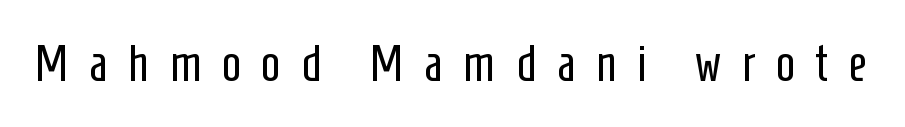
Q: Is the text bold? A: No.
Q: Is the text italic (slanted)? A: No, it is upright.
Q: Is the typeface a serif or a sans-serif typeface? A: Sans-serif.
Q: Is the text underlined? A: No.
Q: Is the spacing between letters normal or unusually wide? A: Unusually wide.
Q: Width (condensed, normal, or wide)? A: Condensed.
Q: Stroke contrast? A: Low.
Q: x-height? A: Medium.
Q: Monospaced? A: No.
